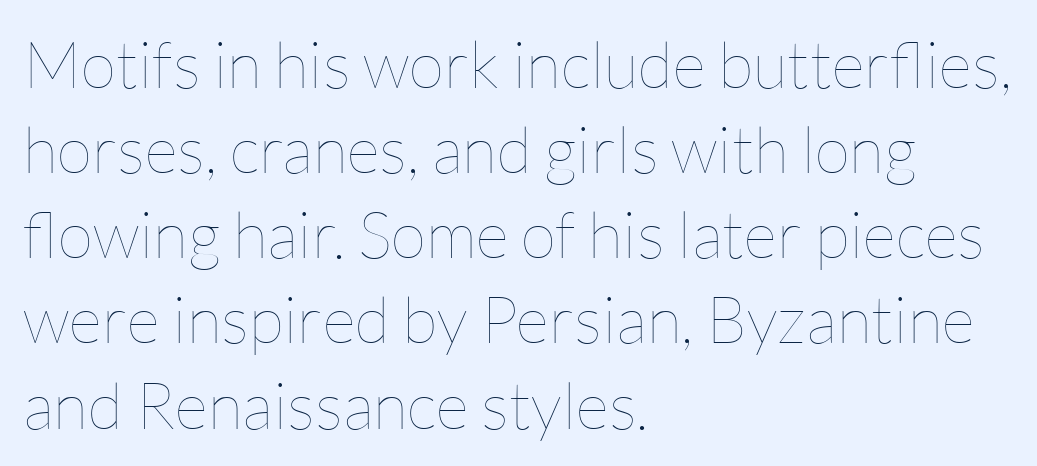
{"italic": "no", "bold": "no", "weight": "thin", "width": "normal", "stroke_contrast": "low", "x_height": "medium", "monospaced": "no", "underline": "no", "align": "left", "line_spacing": "normal", "line_spacing_ratio": 1.31, "letter_spacing": "normal", "letter_spacing_em": 0.0, "glyph_px": 65}
